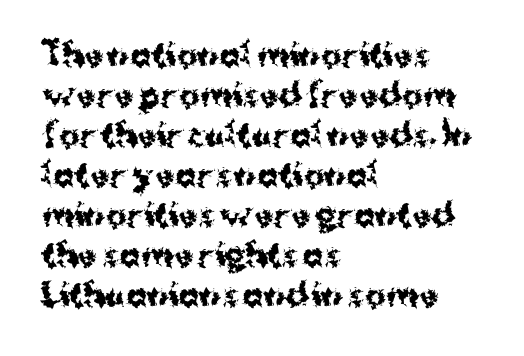
Layout note: lines flush left. Vertical strokes here are truly vertical. Caption: standard tracking, unaltered. Does the leading feel generous? No, just average. The passage shown is typed in a proportional face where columns would drift. Are there feet on the stems? There aren't — it's a sans.
